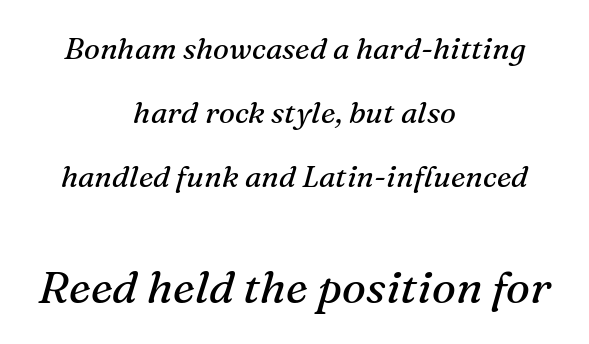
The image shows 45 px regular-weight serif type, italic (leaning right); set centered, loose line spacing (2.14x), normal letter spacing, not underlined; the second (bottom) block is 1.5x larger; medium stroke contrast and a medium x-height.
